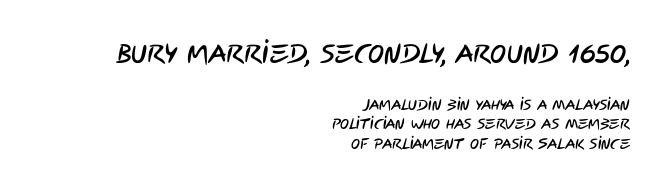
A typesetter would call this zero additional tracking. This sample keeps an unexceptional amount of space between lines. Caption: upper text group enlarged, lower text group reduced. The area under the type is left untouched.
